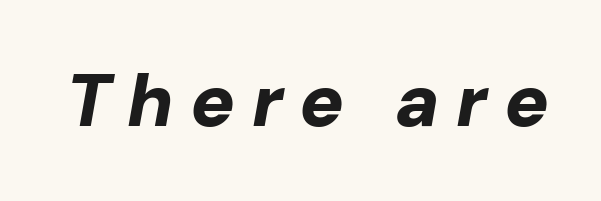
Q: Is the text bold? A: Yes.
Q: Is the text italic (slanted)? A: Yes, it leans right by about 10 degrees.
Q: Is the text underlined? A: No.
Q: Is the spacing between letters normal or unusually wide? A: Unusually wide.
Q: Width (condensed, normal, or wide)? A: Normal.
Q: Stroke contrast? A: Low.
Q: x-height? A: Medium.
Q: Monospaced? A: No.
